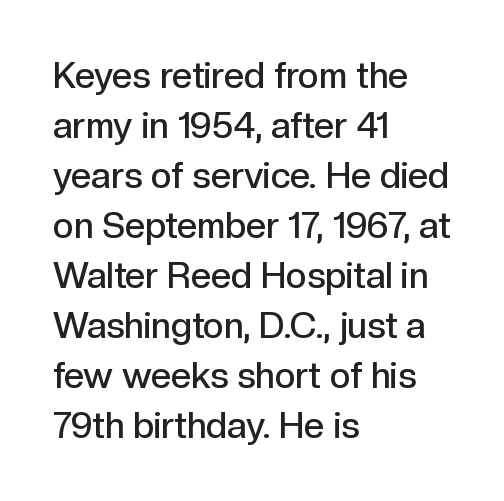
The image shows 36 px semibold sans-serif type, upright; set left-aligned, normal line spacing (1.39x), normal letter spacing, not underlined; a medium x-height.
